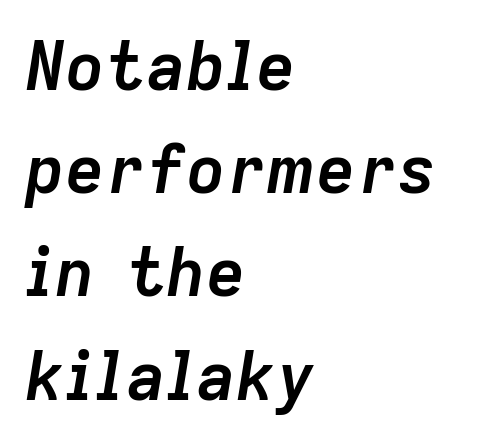
This sample is left-justified, so line endings fall wherever the words run out. Varying glyph widths throughout — classic text-font behaviour. This is oblique type, the kind used for emphasis or titles. The tracking reads as untouched default to a designer's eye. Successive baselines arrive at the customary interval. The face used here has the dense, thick strokes of a bold.
